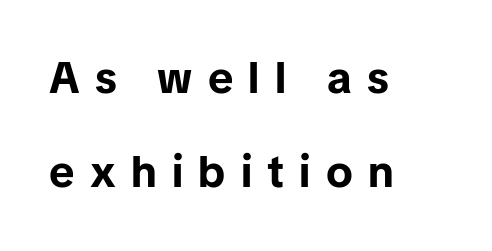
The face used here is proportionally spaced, like ordinary book or web type. Widely set lines give the paragraph a tall, airy silhouette. You can tell from the bare stems that sans-serif type was used. This rendering features lettering with no underline. Ascenders rise straight up at ninety degrees. Honestly, the letter spacing is so wide it's the main thing you notice.
